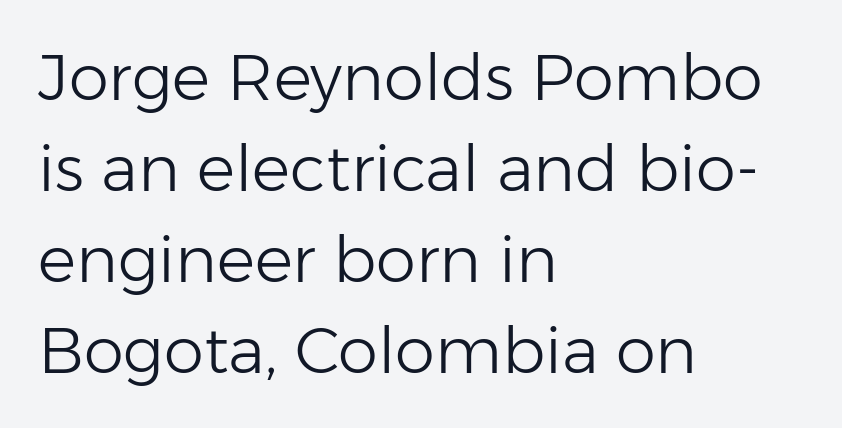
The rendering shows plain stroke endings on the letterforms — a sans-serif design. The foot of each line stays bare and open. Compared with a typical body face, this is equally light or lighter still. Unlike italic type, these characters show no tilt at all. Vertically, the passage feels balanced, rows spaced as you'd expect.
